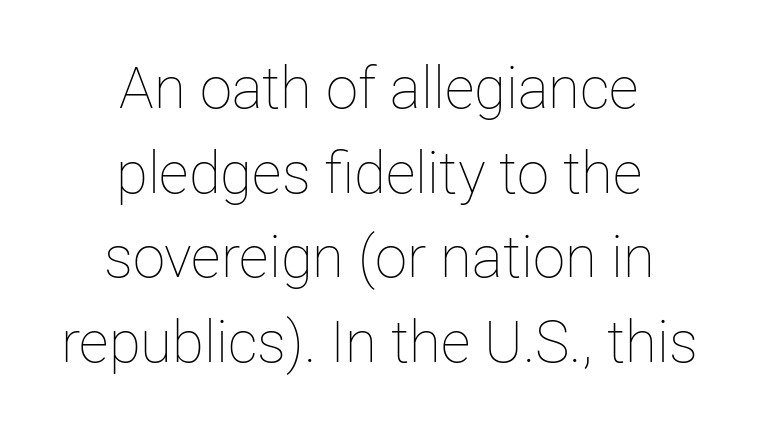
Plain, unruled lines of type. Character widths vary here, with narrow letters taking less room than wide ones. Vertically, the passage feels balanced, rows spaced as you'd expect. Look at the tracking — it's just the regular setting, nothing added.
